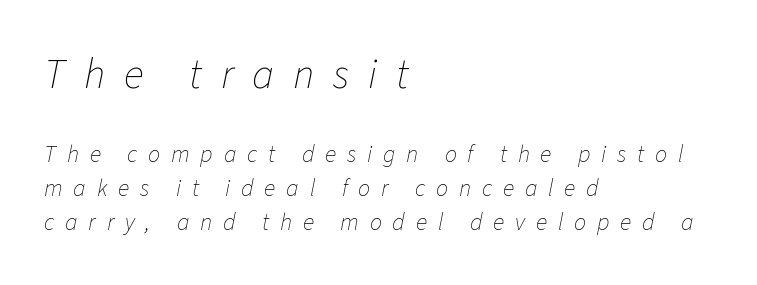
Each letter keeps its own natural width here, so spacing adapts to shape. The designer left line spacing at the default. This reads as an unemphasized weight, regular at the heaviest. If you drew a ruler down the left edge, every line would touch it.
